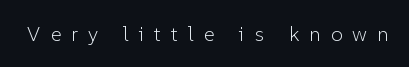
The image shows 21 px text type, upright; set unusually wide letter spacing (+0.48 em), not underlined.
